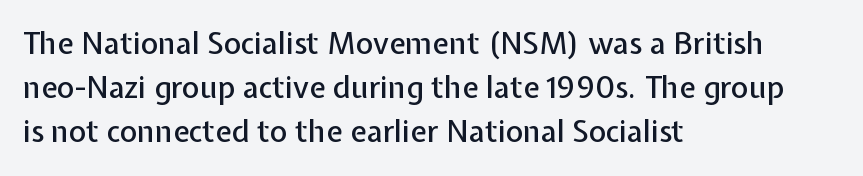
The zone under the glyphs is completely vacant. Nothing unusual about the tracking: characters are spaced as the font intends. Regular leading. Each letter keeps its own natural width here, so spacing adapts to shape.
